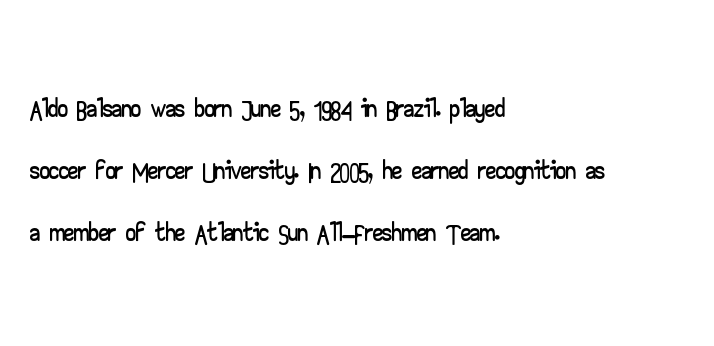
Layout note: lines flush left. Observe the absence of serifs on each vertical stroke in this sample. The letters stand upright; this is a roman face. Vertical spacing — default. The rendering keeps characters at their native spacing. Plain, unruled lines of type.
